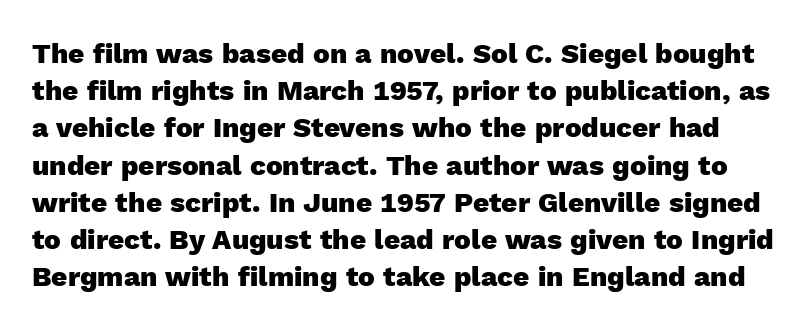
The face used here is proportionally spaced, like ordinary book or web type. The string is rendered with underlining switched off. How are the letters spaced? Ordinarily, with no added tracking. The designer left line spacing at the default.
